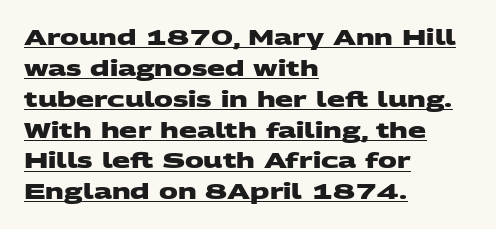
{"bold": "yes", "underline": "yes", "align": "left", "line_spacing": "normal", "line_spacing_ratio": 1.47, "letter_spacing": "normal", "letter_spacing_em": 0.0, "glyph_px": 21}
